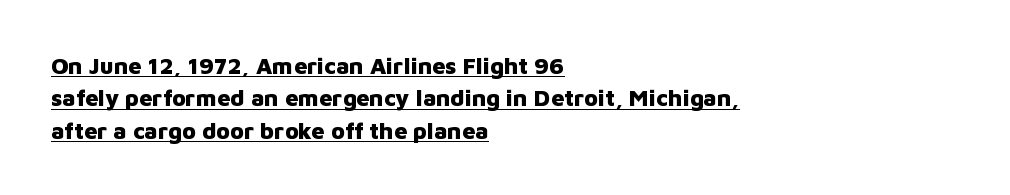
The face used here has the dense, thick strokes of a bold. In terms of letterspacing, this is plain default setting. This sample carries an underscore along the baseline area. The vertical gap from one line to the next is medium.
